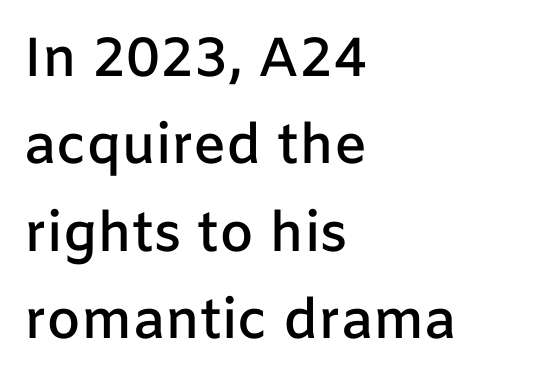
The image shows 55 px semibold sans-serif type, upright; set left-aligned, normal line spacing (1.59x), normal letter spacing, not underlined; low stroke contrast and a medium x-height.
